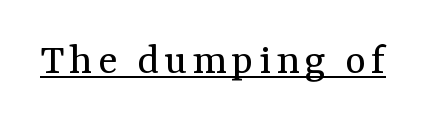
Stroke terminals: seriffed. The rendered words wear a rule along their underside. Vertical stems look standard width or narrower in stroke. Looks like regular typesetting: each glyph gets only the width it needs. Posture: vertical.
